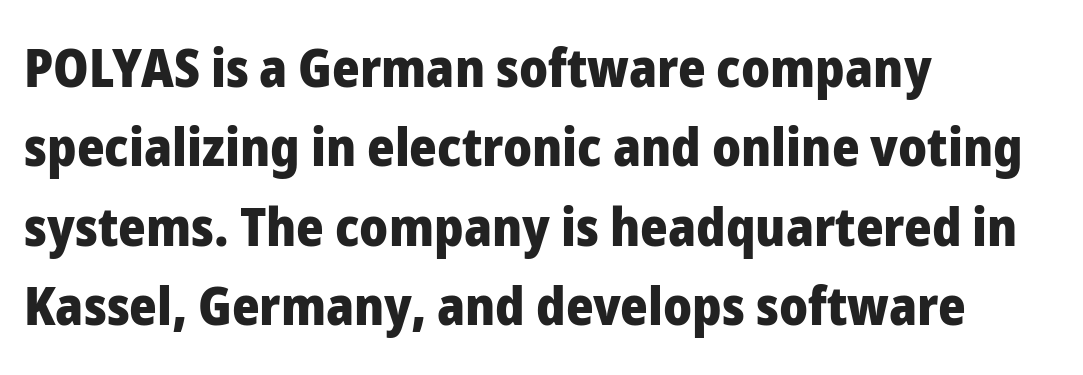
{"serif": "no", "italic": "no", "bold": "yes", "weight": "heavy", "width": "normal", "stroke_contrast": "low", "x_height": "medium", "monospaced": "no", "underline": "no", "align": "left", "line_spacing": "normal", "line_spacing_ratio": 1.5, "letter_spacing": "normal", "letter_spacing_em": 0.0, "glyph_px": 53}
